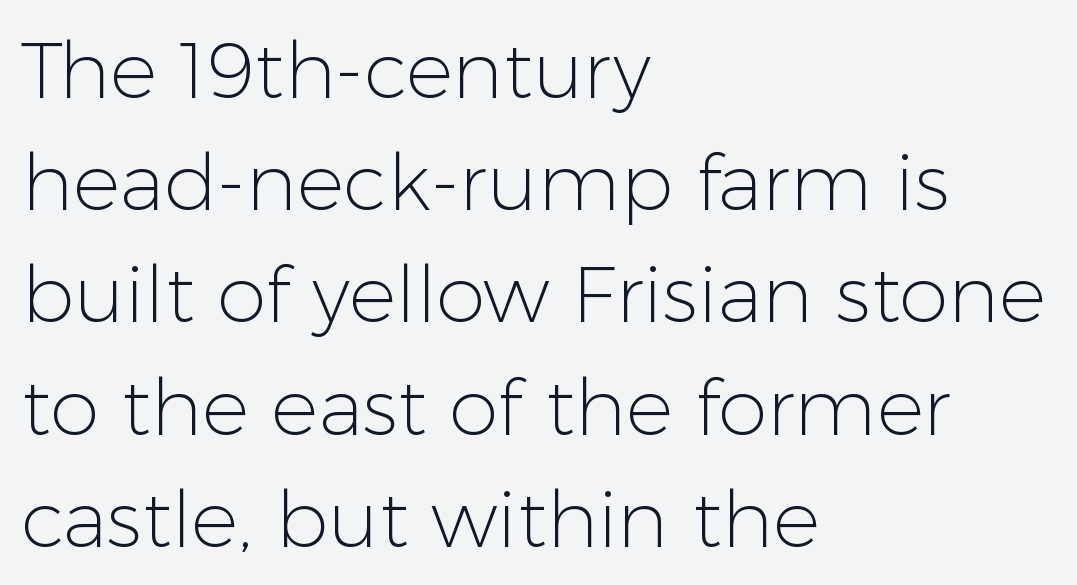
Q: Is the text bold? A: No.
Q: Is the text italic (slanted)? A: No, it is upright.
Q: Is the typeface a serif or a sans-serif typeface? A: Sans-serif.
Q: Is the text underlined? A: No.
Q: How is the paragraph aligned? A: Left-aligned.
Q: Is the spacing between letters normal or unusually wide? A: Normal.
Q: Is the spacing between lines tight, normal or loose? A: Normal.
Q: Width (condensed, normal, or wide)? A: Normal.
Q: Stroke contrast? A: Low.
Q: x-height? A: Medium.
Q: Monospaced? A: No.
